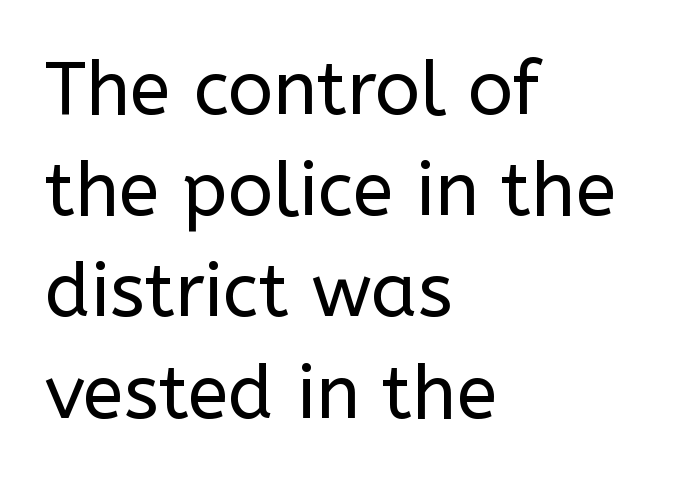
The gap between lines stays unmarked. The designer went with a sans here, leaving each stem footless. The rendering uses natural spacing where letterforms have individual widths. Every row of glyphs begins at an identical x-position on the left. On a weight scale, this lands at 450 or below.
